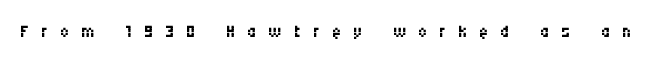
The image shows 25 px text type, upright; set unusually wide letter spacing (+0.48 em), not underlined.
